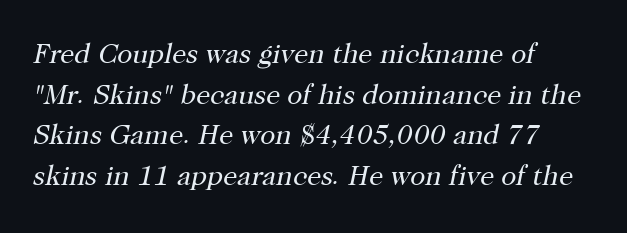
The space beneath each line is pristine and unruled. You can tell it's italic because the verticals aren't actually vertical. Is this a sans? No — the strokes have serifs. Casual observation: everything's shoved over to the left.
